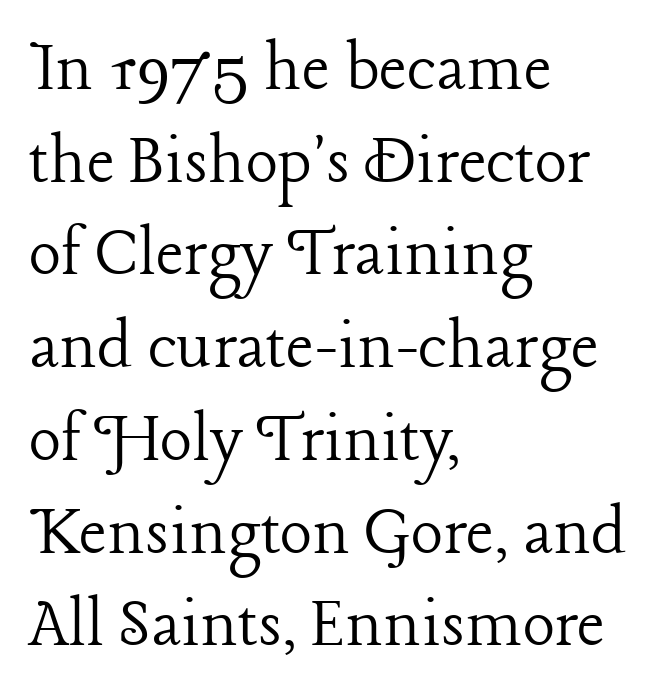
{"serif": "yes", "italic": "no", "bold": "no", "weight": "light", "width": "normal", "stroke_contrast": "low", "x_height": "medium", "monospaced": "no", "underline": "no", "align": "left", "line_spacing_ratio": 1.22, "letter_spacing": "normal", "letter_spacing_em": 0.0, "glyph_px": 76}
